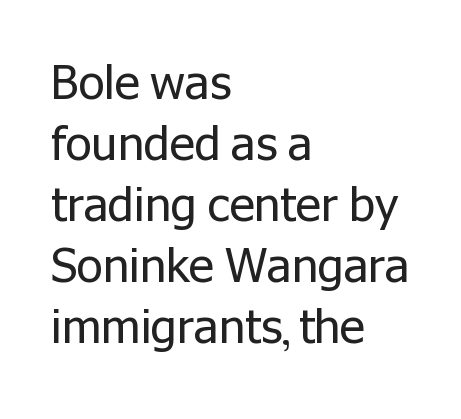
Every row of glyphs begins at an identical x-position on the left. The passage shown is typeset with a sans-serif family. Do the letters lean? They stand straight. Rows of type keep a routine distance in the vertical direction. Glance below the letters and you will spot only blank space. Compared with a typical body face, this is equally light or lighter still.
